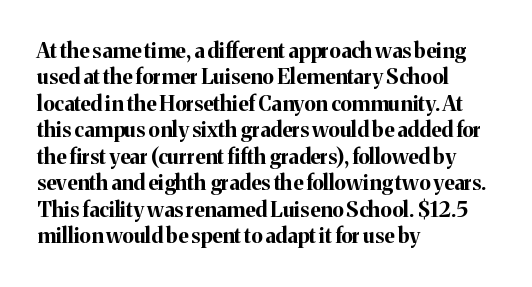
What weight is shown? A full bold with thick strokes. The lettering holds an erect, upright posture throughout. Plain, unruled lines of type. The rendering keeps characters at their native spacing. Leading: standard.
